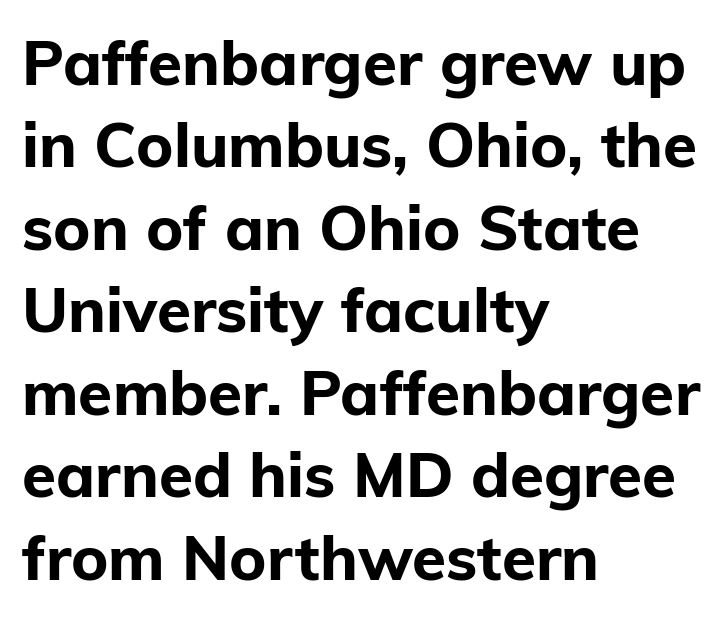
The typeface chosen for these lines omits serifs. The sample has been set heavy, in full bold. Spacing between characters is what you'd get straight out of the box. Upright lettering throughout. Descenders hang freely into open space.
